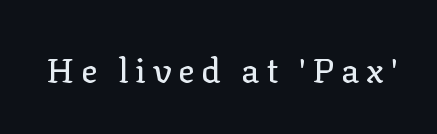
The image shows 34 px serif type, upright; set unusually wide letter spacing (+0.2 em), not underlined; low stroke contrast and a medium x-height.
